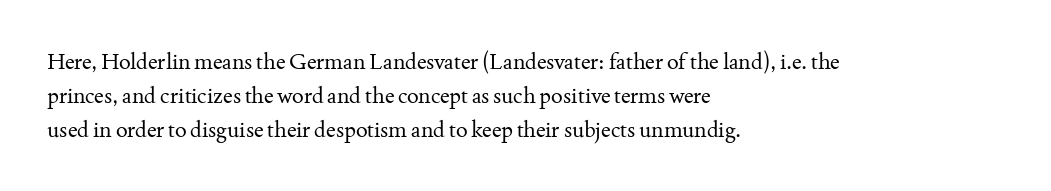
The image shows 22 px text type, upright; set left-aligned, normal line spacing (1.54x), normal letter spacing, not underlined.
